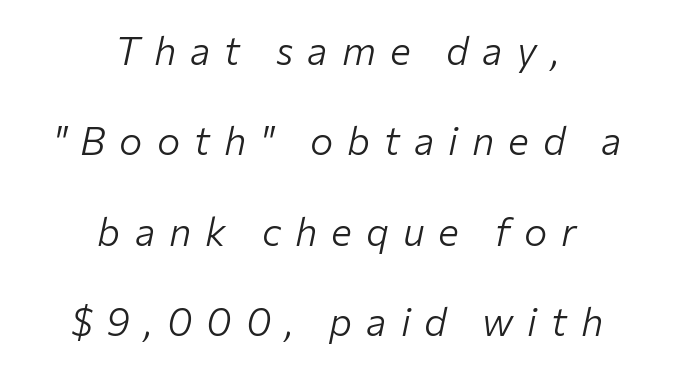
Q: Is the text bold? A: No.
Q: Is the text italic (slanted)? A: Yes, it leans right by about 12 degrees.
Q: Is the text underlined? A: No.
Q: How is the paragraph aligned? A: Centered.
Q: Is the spacing between letters normal or unusually wide? A: Unusually wide.
Q: Is the spacing between lines tight, normal or loose? A: Loose.
Q: Width (condensed, normal, or wide)? A: Normal.
Q: Stroke contrast? A: Low.
Q: x-height? A: Medium.
Q: Monospaced? A: No.
